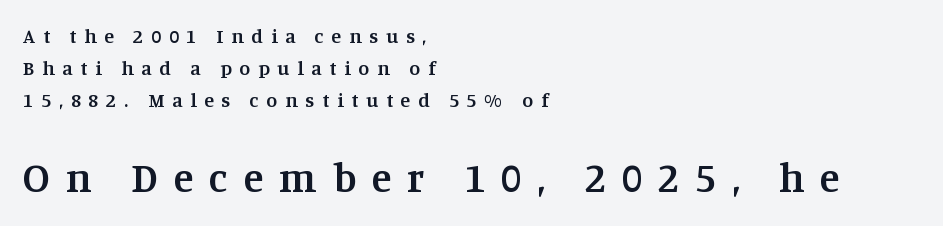
The letters carry serifs — small finishing strokes at the ends of their stems. The face used here appears at its bigger size in the lower chunk. The vertical gap from one line to the next is medium. The lines are quadded left.
